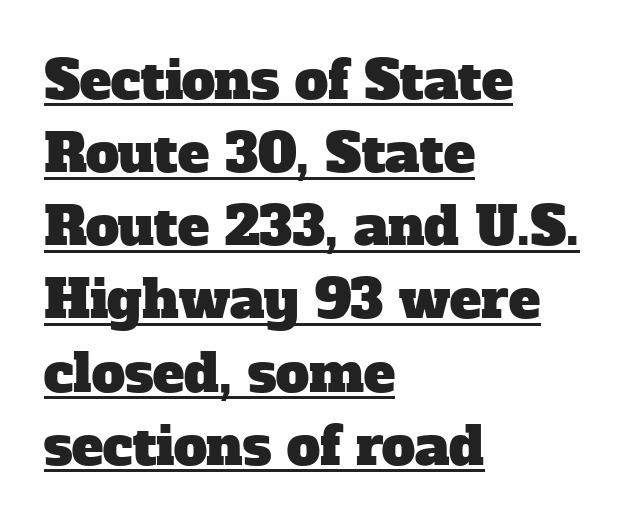
Q: Is the typeface a serif or a sans-serif typeface? A: Serif.
Q: Is the text underlined? A: Yes.
Q: How is the paragraph aligned? A: Left-aligned.
Q: Is the spacing between letters normal or unusually wide? A: Normal.
Q: Is the spacing between lines tight, normal or loose? A: Normal.
Q: Width (condensed, normal, or wide)? A: Normal.
Q: Stroke contrast? A: Low.
Q: x-height? A: Medium.
Q: Monospaced? A: No.
